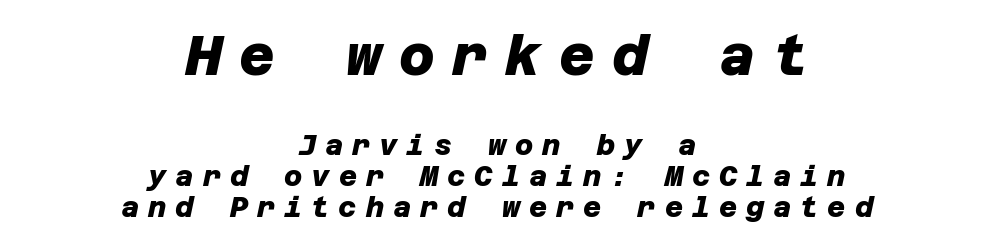
The image shows 55 px heavy sans-serif type; set centered, tight line spacing (1.11x), unusually wide letter spacing (+0.32 em), not underlined; the first (top) block is 1.96x larger; low stroke contrast and a large x-height.
